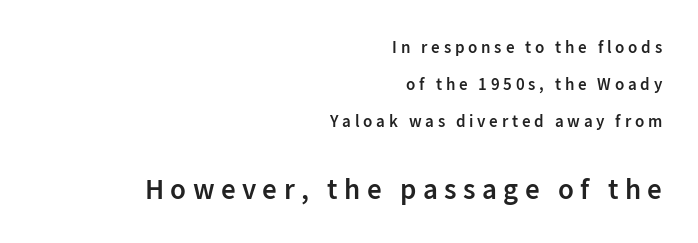
Designer's note — italics off, roman on. Proportional: the letters do not fall into vertical columns. The compositor pushed each line to the right boundary. No feet cap the strokes, marking this as sans-serif type.
